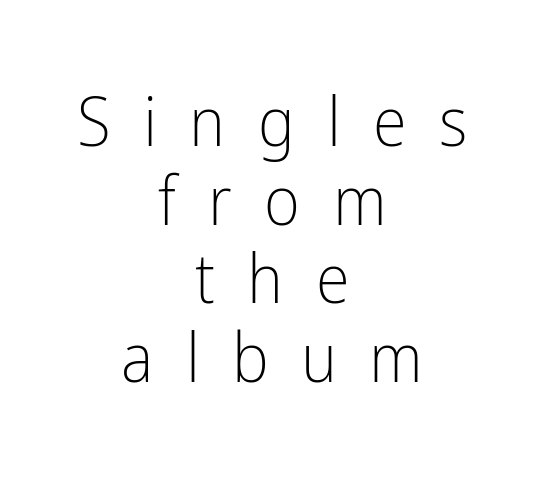
Substantial extra tracking has been applied to these lines. Weight: in the light-to-regular range. The face used here is a sans, in the tradition of grotesques and geometrics. A roman cut, with each character standing at attention. Line spacing here is tight. Is this a fixed-width face? No — the glyphs have proportional, varying widths.
